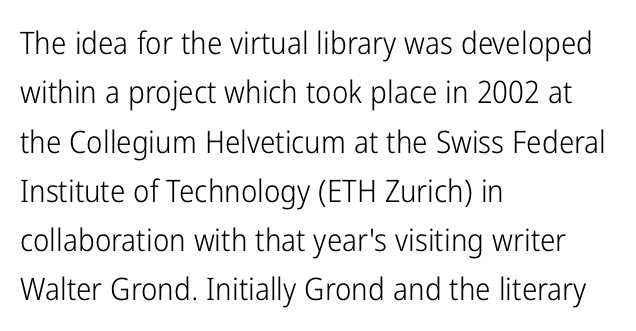
This reads as an unemphasized weight, regular at the heaviest. The face used here is a sans, in the tradition of grotesques and geometrics. Each new line begins a customary step beneath the previous one. Varying glyph widths throughout — classic text-font behaviour. Descenders are the only things crossing below the line.
